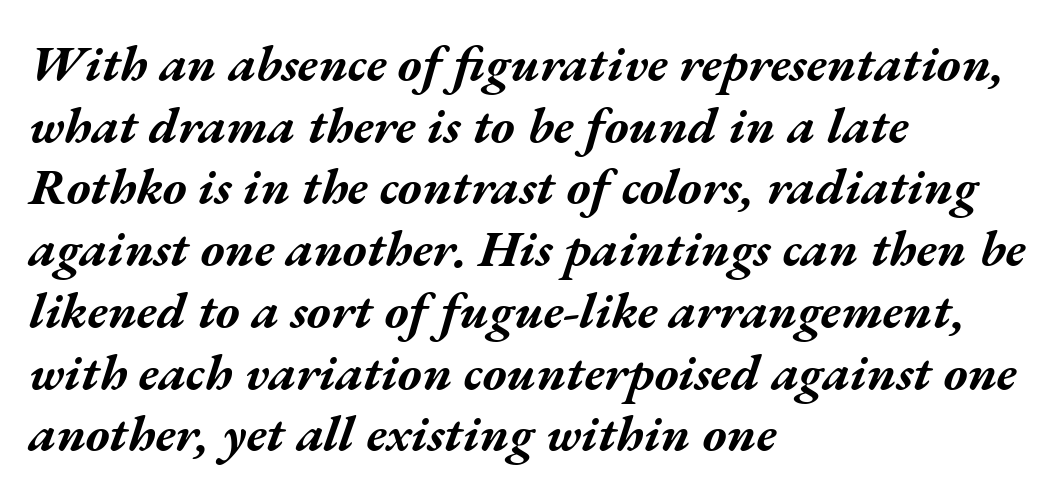
{"italic": "yes", "lean": "right", "slant_degrees": 17, "bold": "yes", "weight": "bold", "width": "wide", "stroke_contrast": "medium", "x_height": "medium", "monospaced": "no", "underline": "no", "align": "left", "line_spacing_ratio": 1.21, "letter_spacing": "normal", "letter_spacing_em": 0.0, "glyph_px": 51}
